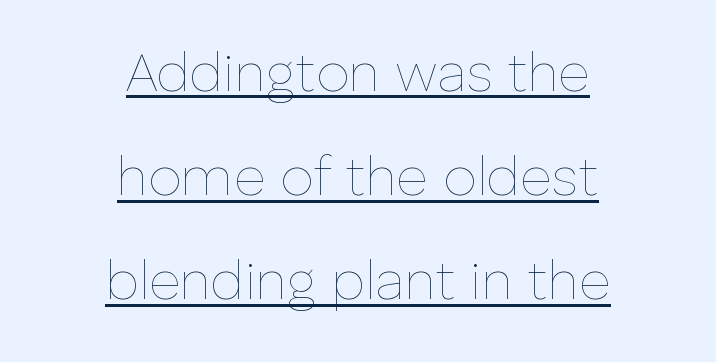
Italic: no, the glyphs are upright roman. The font sits on the lighter half of the weight spectrum, regular included. Letter spacing: default. The passage shown is typed in a proportional face where columns would drift. Alignment: centered. Students, observe: this is what heavily led, spacious text looks like.
